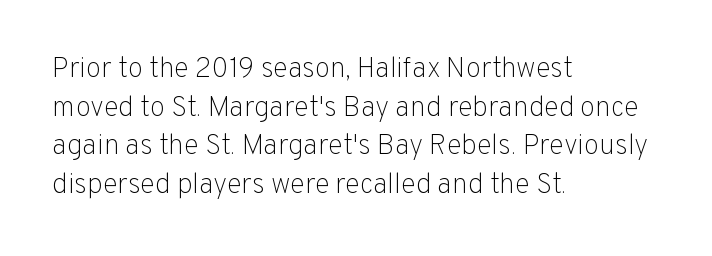
Normally led — the rows are evenly, conventionally spaced. The rendering uses natural spacing where letterforms have individual widths. The cut favours lightness, reaching ordinary text weight at its darkest. The font family rendered here belongs to the sans-serif group.
